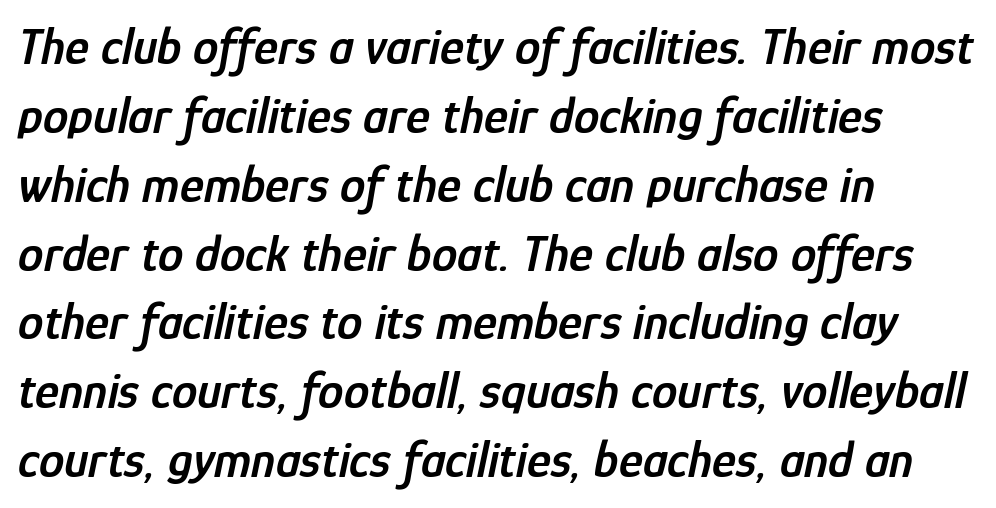
Quick note: italic. Nobody touched the tracking dial on this one. All the whitespace from short lines collects on the right. Check under the words: just untouched page.
